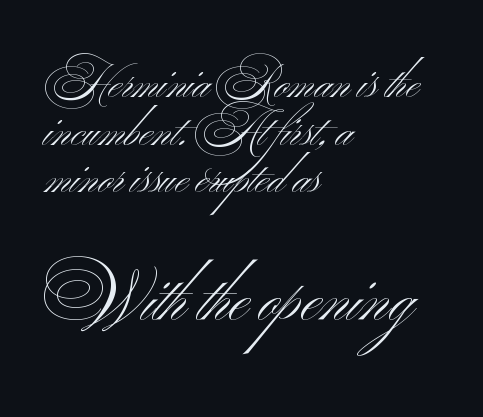
The text block is weighted toward the left margin, trailing off unevenly rightward. Each new line begins almost immediately beneath the previous one. The font family rendered here belongs to the sans-serif group. The font is comparable to plain body text, perhaps lighter. Here the second block reads like a headline and the first like body copy. Do the characters align in a grid? No, the font is proportional.
